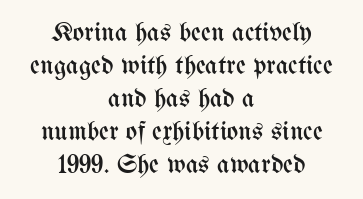
The glyphs are unaccompanied by any horizontal stroke below them. Summary of weight: not heavy and not bold. Style check: upright. The paragraph shown floats in the horizontal middle. A typesetter would call this zero additional tracking.
